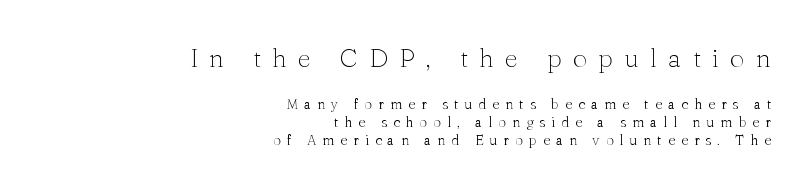
{"italic": "no", "bold": "no", "underline": "no", "align": "right", "line_spacing": "normal", "line_spacing_ratio": 1.28, "letter_spacing": "wide", "letter_spacing_em": 0.43, "larger_block": "first", "size_ratio": 1.86, "glyph_px": 26}
